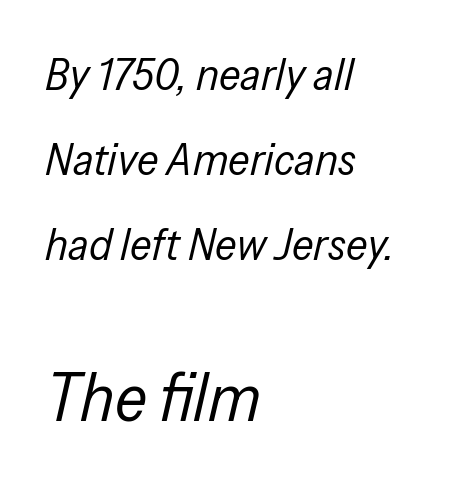
Q: Is the text bold? A: No.
Q: Is the text italic (slanted)? A: Yes, it leans right by about 13 degrees.
Q: Is the text underlined? A: No.
Q: How is the paragraph aligned? A: Left-aligned.
Q: Is the spacing between letters normal or unusually wide? A: Normal.
Q: Which block of text is set in a larger size, the first (top) or the second (bottom)? A: The second (bottom) one.
Q: Width (condensed, normal, or wide)? A: Condensed.
Q: Stroke contrast? A: Low.
Q: x-height? A: Medium.
Q: Monospaced? A: No.
